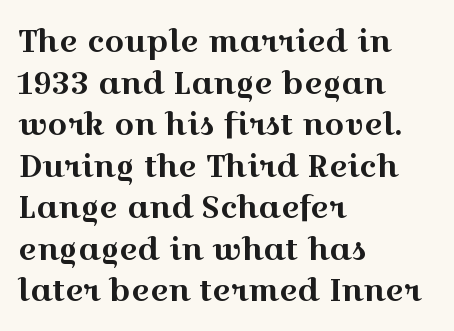
{"serif": "yes", "italic": "no", "width": "wide", "x_height": "medium", "monospaced": "no", "underline": "no", "align": "left", "line_spacing": "normal", "line_spacing_ratio": 1.34, "letter_spacing": "normal", "letter_spacing_em": 0.0, "glyph_px": 31}
